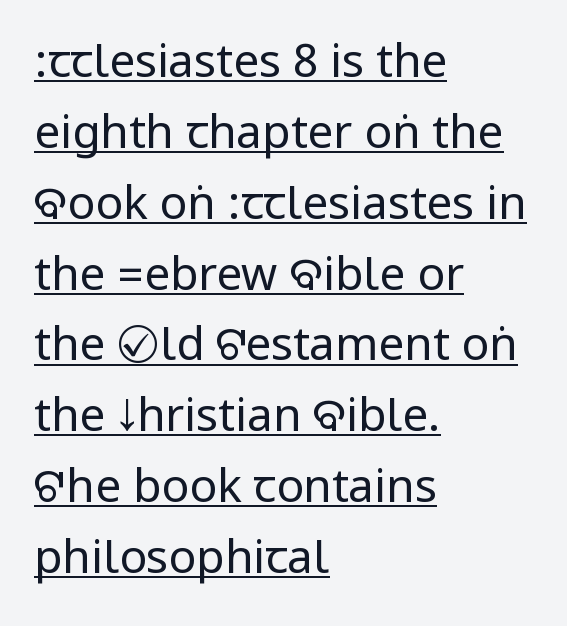
The image shows 46 px regular-weight, condensed sans-serif type, upright; set left-aligned, normal line spacing (1.54x), normal letter spacing, underlined; low stroke contrast.
